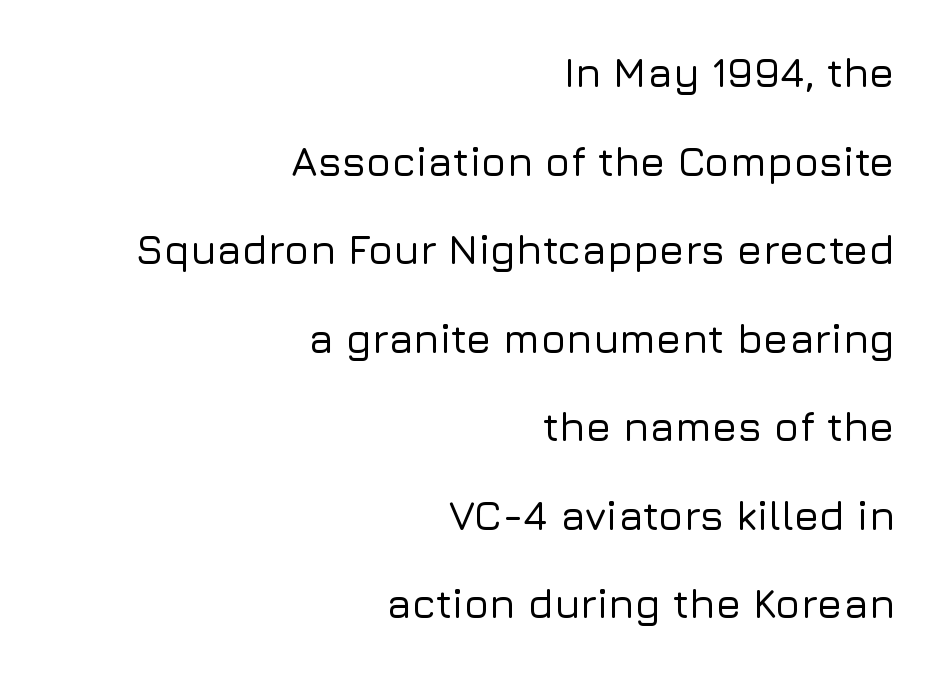
The image shows 41 px sans-serif type, upright; set right-aligned, loose line spacing (2.16x), normal letter spacing, not underlined; low stroke contrast and a medium x-height.
